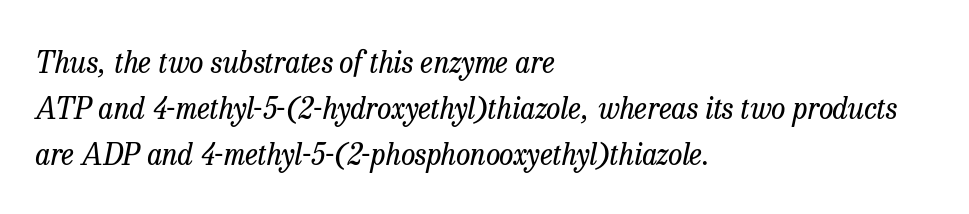
{"serif": "yes", "italic": "yes", "lean": "right", "slant_degrees": 13, "bold": "no", "weight": "regular", "width": "normal", "stroke_contrast": "low", "x_height": "medium", "monospaced": "no", "underline": "no", "align": "left", "line_spacing": "normal", "line_spacing_ratio": 1.58, "letter_spacing": "normal", "letter_spacing_em": 0.0, "glyph_px": 29}
